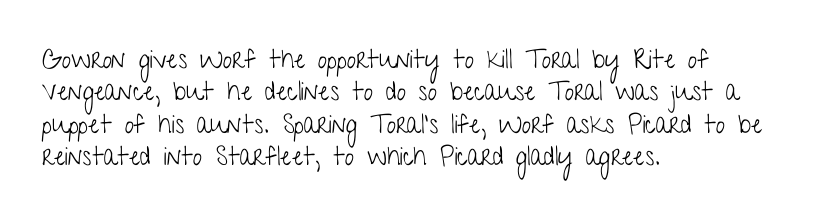
Q: Is the text bold? A: No.
Q: Is the text italic (slanted)? A: No, it is upright.
Q: Is the text underlined? A: No.
Q: How is the paragraph aligned? A: Left-aligned.
Q: Is the spacing between letters normal or unusually wide? A: Normal.
Q: Is the spacing between lines tight, normal or loose? A: Normal.
